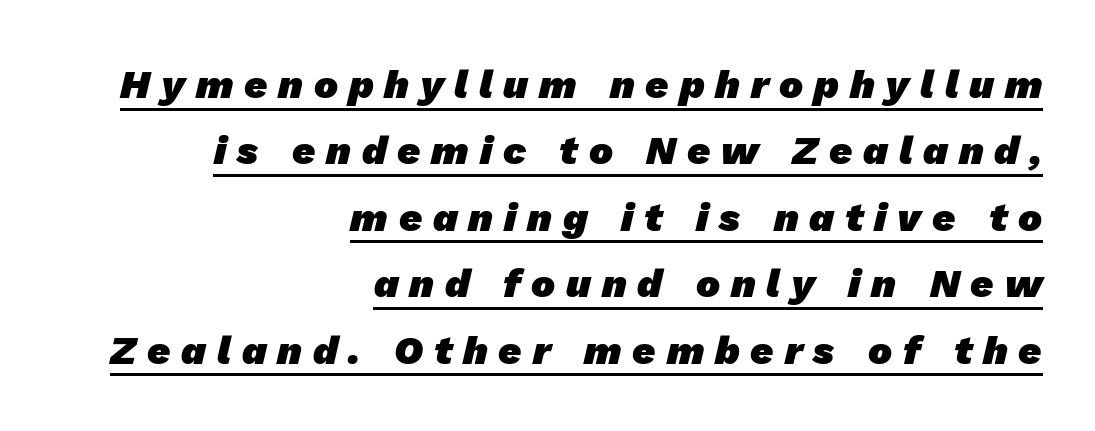
Q: Is the text bold? A: Yes.
Q: Is the typeface a serif or a sans-serif typeface? A: Sans-serif.
Q: Is the text underlined? A: Yes.
Q: How is the paragraph aligned? A: Right-aligned.
Q: Is the spacing between letters normal or unusually wide? A: Unusually wide.
Q: Is the spacing between lines tight, normal or loose? A: Normal.
Q: Width (condensed, normal, or wide)? A: Normal.
Q: Stroke contrast? A: Low.
Q: x-height? A: Medium.
Q: Monospaced? A: No.
